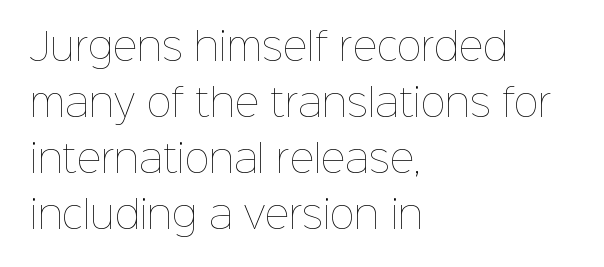
{"italic": "no", "bold": "no", "weight": "thin", "width": "normal", "stroke_contrast": "low", "x_height": "medium", "monospaced": "no", "underline": "no", "align": "left", "line_spacing": "normal", "line_spacing_ratio": 1.47, "letter_spacing": "normal", "letter_spacing_em": 0.0, "glyph_px": 38}
